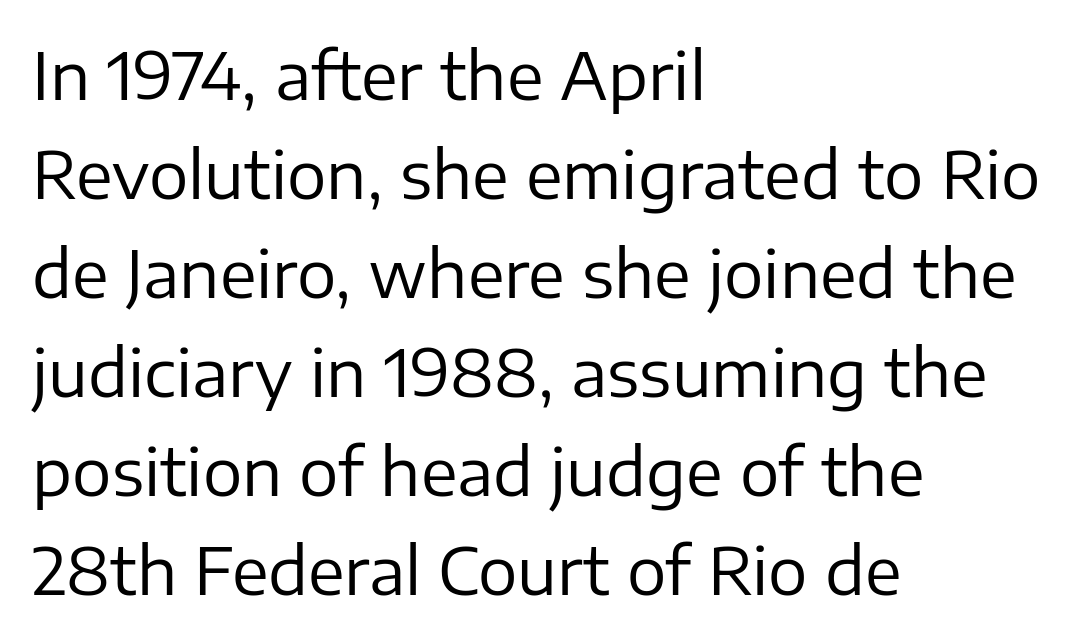
The image shows 66 px regular-weight sans-serif type, upright; set left-aligned, normal line spacing (1.5x), normal letter spacing, not underlined; low stroke contrast and a medium x-height.
